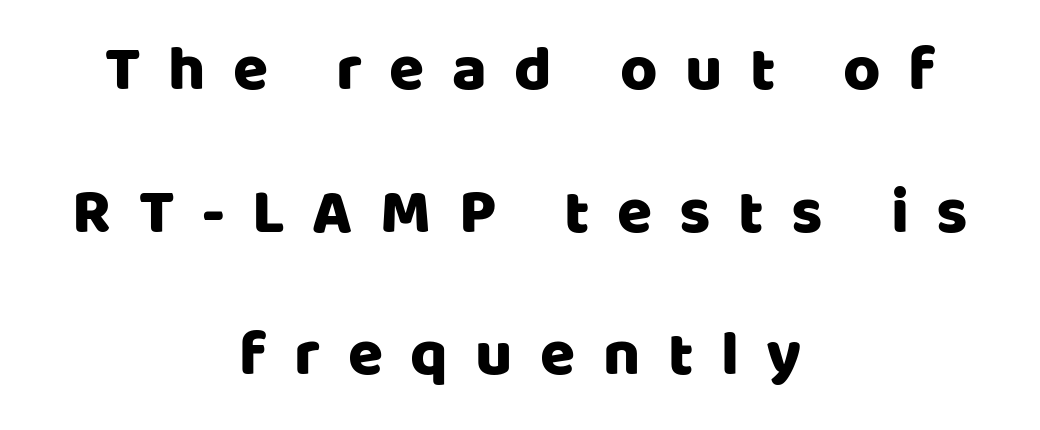
{"serif": "no", "italic": "no", "width": "normal", "stroke_contrast": "low", "x_height": "large", "monospaced": "no", "underline": "no", "align": "center", "line_spacing": "loose", "line_spacing_ratio": 2.23, "letter_spacing": "wide", "letter_spacing_em": 0.43, "glyph_px": 64}
